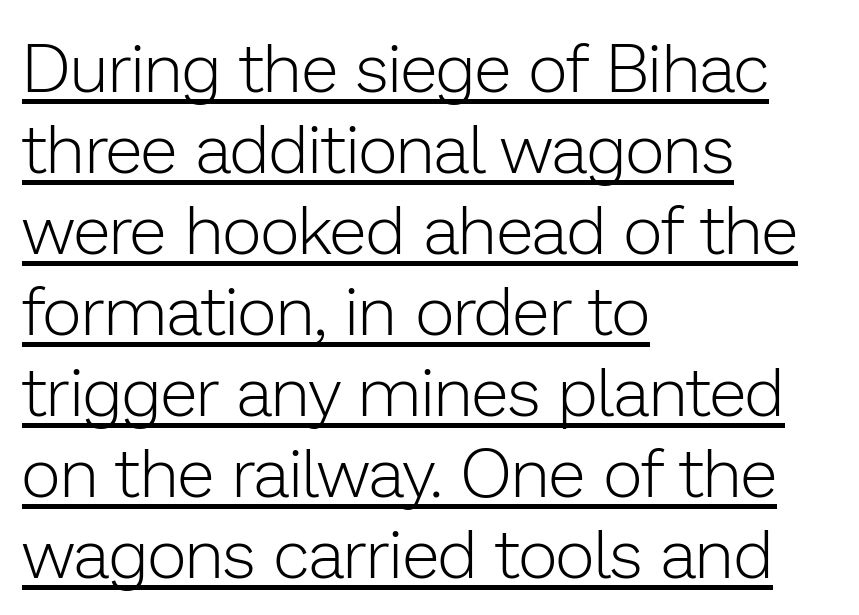
Q: Is the text bold? A: No.
Q: Is the text italic (slanted)? A: No, it is upright.
Q: Is the typeface a serif or a sans-serif typeface? A: Sans-serif.
Q: Is the text underlined? A: Yes.
Q: How is the paragraph aligned? A: Left-aligned.
Q: Is the spacing between letters normal or unusually wide? A: Normal.
Q: Width (condensed, normal, or wide)? A: Normal.
Q: Stroke contrast? A: Low.
Q: x-height? A: Medium.
Q: Monospaced? A: No.
